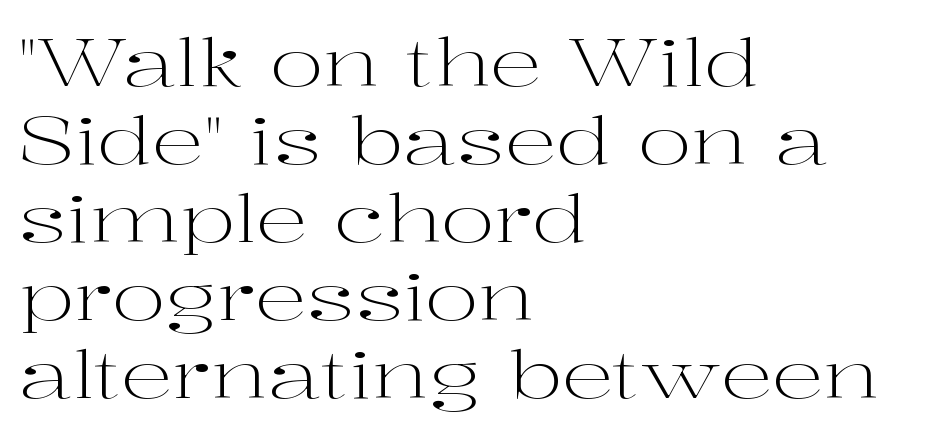
The image shows 65 px light, wide serif type, upright; set left-aligned, line spacing 1.2x, normal letter spacing, not underlined; high stroke contrast and a medium x-height.
